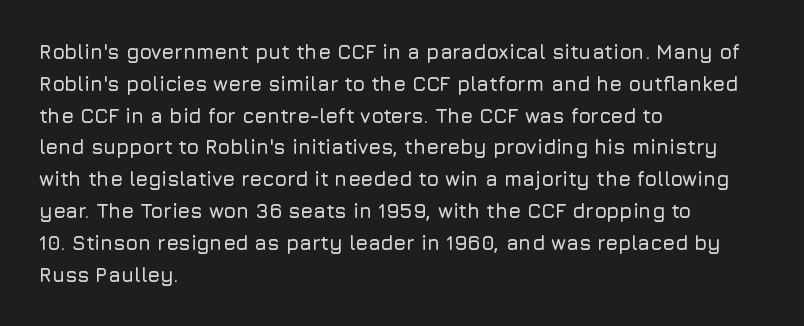
Q: Is the text italic (slanted)? A: No, it is upright.
Q: Is the text underlined? A: No.
Q: How is the paragraph aligned? A: Left-aligned.
Q: Is the spacing between letters normal or unusually wide? A: Normal.
Q: Is the spacing between lines tight, normal or loose? A: Normal.
